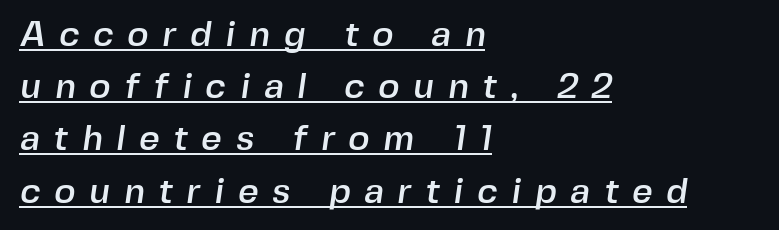
Alignment: flush left. Character widths vary here, with narrow letters taking less room than wide ones. Normally led — the rows are evenly, conventionally spaced. Emphasis is given by a line drawn under the lettering. Caption: expanded tracking, letters set apart. In terms of letterform style, serifs are entirely absent.
